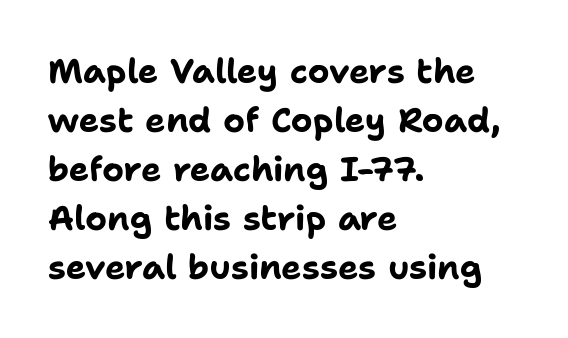
{"serif": "no", "italic": "no", "bold": "yes", "weight": "bold", "width": "normal", "stroke_contrast": "low", "x_height": "medium", "monospaced": "no", "underline": "no", "align": "left", "line_spacing": "normal", "line_spacing_ratio": 1.44, "letter_spacing": "normal", "letter_spacing_em": 0.0, "glyph_px": 34}
